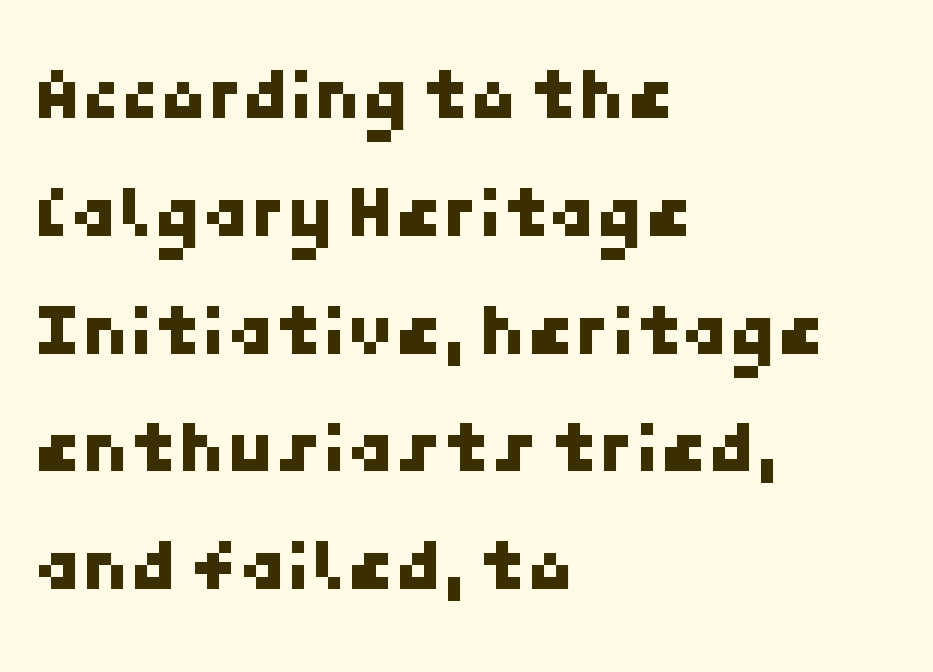
Typographically, this falls in the sans-serif category. No word sits above an underline. The type is set solid horizontally, with unmodified tracking. Caption: multi-line text, flush left, ragged right. The rendering uses a moderate line-height, typical for paragraphs.
